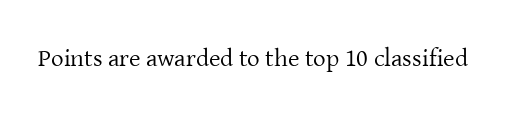
Q: Is the text bold? A: No.
Q: Is the text italic (slanted)? A: No, it is upright.
Q: Is the text underlined? A: No.
Q: Is the spacing between letters normal or unusually wide? A: Normal.
